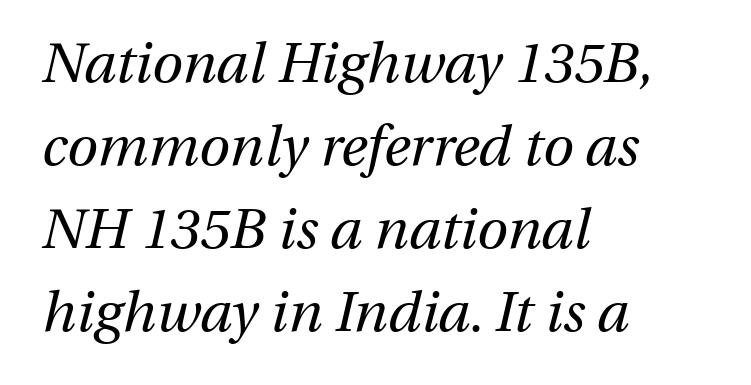
The image shows 56 px regular-weight type, italic (leaning right); set left-aligned, normal line spacing (1.48x), normal letter spacing, not underlined; medium stroke contrast and a medium x-height.
